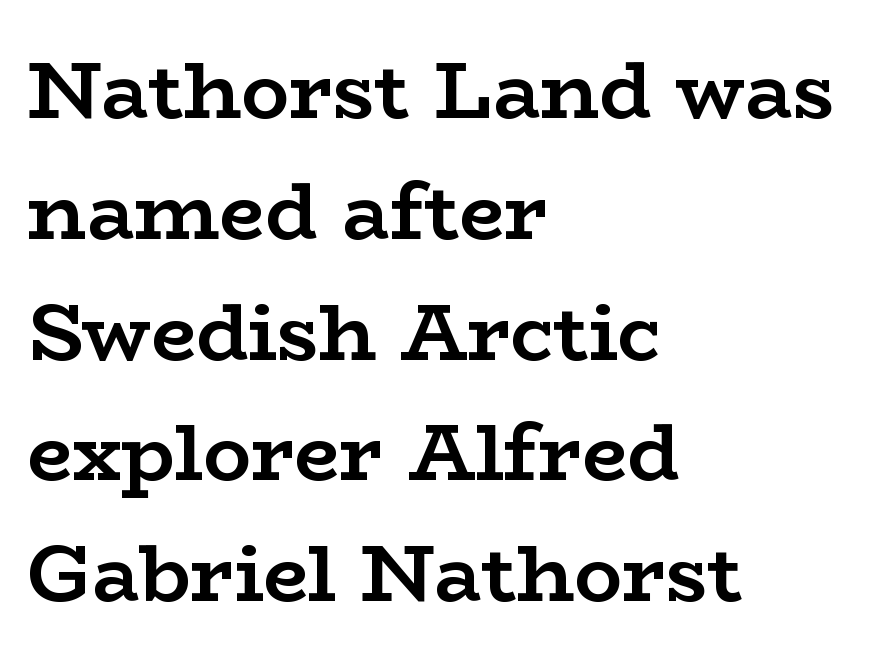
{"serif": "yes", "italic": "no", "bold": "yes", "weight": "semibold", "width": "wide", "stroke_contrast": "low", "x_height": "medium", "monospaced": "no", "underline": "no", "align": "left", "line_spacing": "normal", "line_spacing_ratio": 1.51, "letter_spacing": "normal", "letter_spacing_em": 0.0, "glyph_px": 80}
